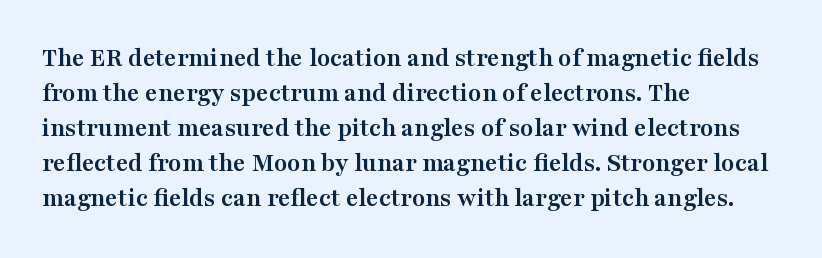
Is there much room between lines? A standard amount, neither cramped nor airy. Emphasis by weight is at full strength: bold. Each word holds together tightly as a unit, with standard inter-letter gaps. Rule under the text: the space is simply empty. Style check: upright. Does the copy run flush right? No — it runs flush left.
